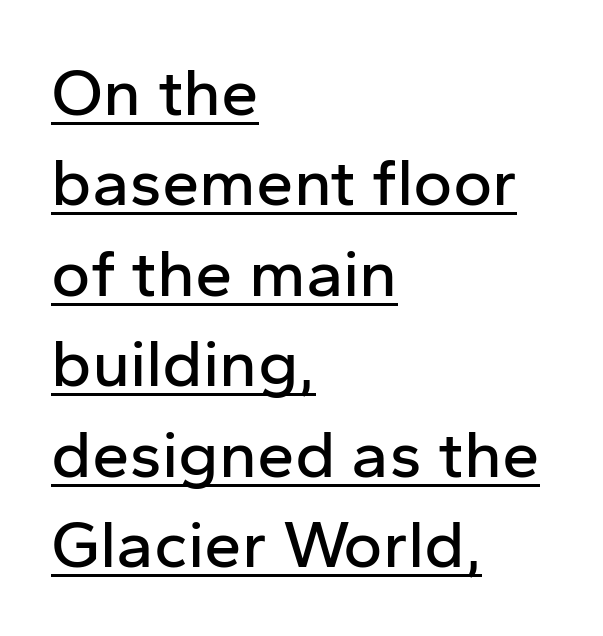
These lines are set flush left with a ragged right edge. The passage shown is typed in a proportional face where columns would drift. Is there much room between lines? A standard amount, neither cramped nor airy. Letterform terminals end flat and unadorned throughout the passage.
